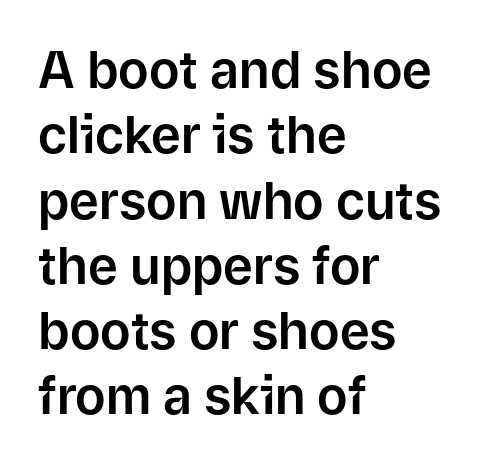
The image shows 51 px sans-serif type, upright; set left-aligned, normal line spacing (1.28x), normal letter spacing, not underlined; low stroke contrast and a medium x-height.
